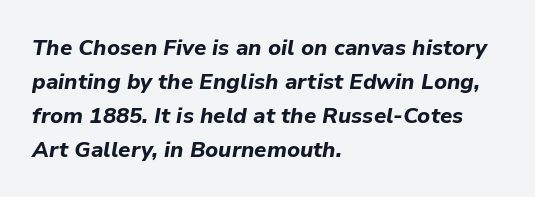
{"italic": "yes", "lean": "right", "slant_degrees": 9, "bold": "yes", "underline": "no", "align": "left", "line_spacing": "normal", "line_spacing_ratio": 1.54, "letter_spacing": "normal", "letter_spacing_em": 0.0, "glyph_px": 22}
